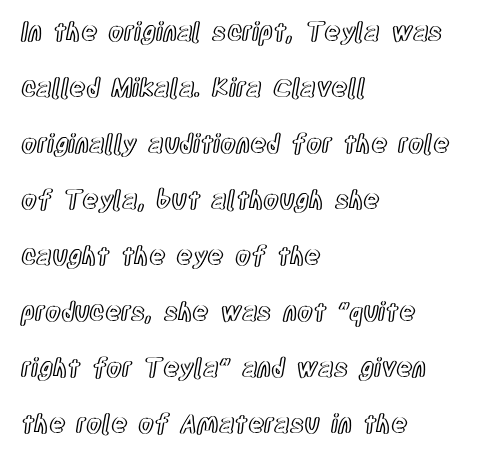
The image shows 25 px text type; set left-aligned, loose line spacing (2.24x), normal letter spacing, not underlined.
